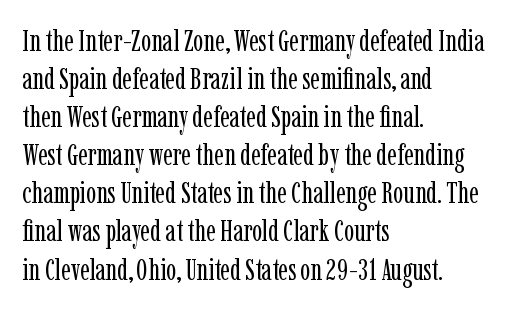
{"serif": "yes", "italic": "no", "bold": "no", "weight": "regular", "width": "condensed", "stroke_contrast": "low", "x_height": "medium", "monospaced": "no", "underline": "no", "align": "left", "line_spacing": "normal", "line_spacing_ratio": 1.27, "letter_spacing": "normal", "letter_spacing_em": 0.0, "glyph_px": 30}
